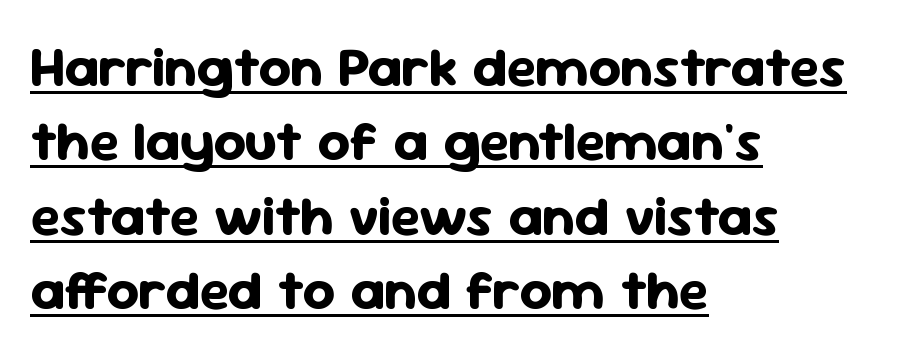
The image shows 56 px bold sans-serif type, upright; set left-aligned, normal line spacing (1.33x), normal letter spacing, underlined; low stroke contrast and a medium x-height.
